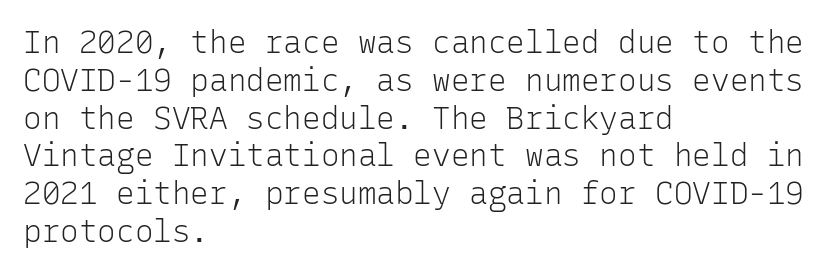
This rendering employs a face without finishing strokes, i.e., a sans-serif. Only glyphs here, with clear space below each row. Line beginnings align vertically; line endings do not. The lettering holds an erect, upright posture throughout. In terms of letterspacing, this is plain default setting. Compared with a typical body face, this is equally light or lighter still.
